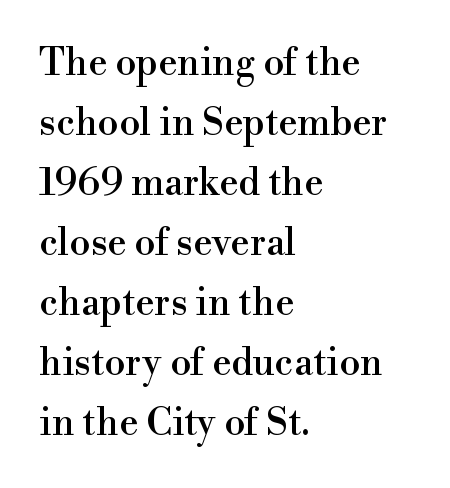
{"serif": "yes", "italic": "no", "width": "normal", "stroke_contrast": "high", "x_height": "small", "monospaced": "no", "underline": "no", "align": "left", "line_spacing": "normal", "line_spacing_ratio": 1.58, "letter_spacing": "normal", "letter_spacing_em": 0.0, "glyph_px": 38}
